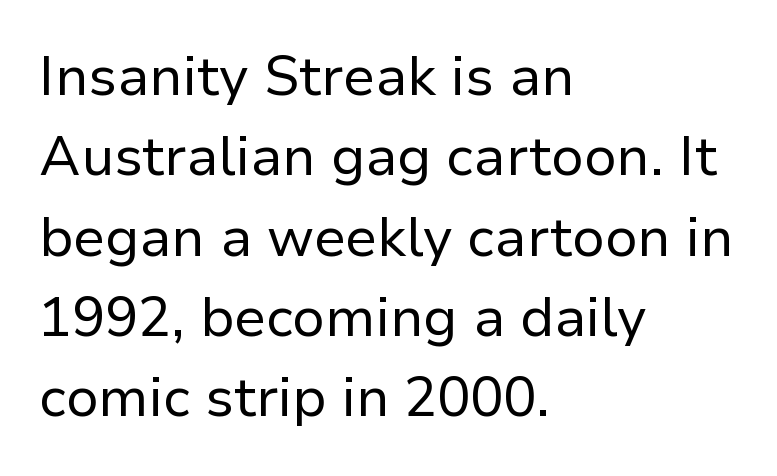
Q: Is the text bold? A: No.
Q: Is the text italic (slanted)? A: No, it is upright.
Q: Is the typeface a serif or a sans-serif typeface? A: Sans-serif.
Q: Is the text underlined? A: No.
Q: How is the paragraph aligned? A: Left-aligned.
Q: Is the spacing between letters normal or unusually wide? A: Normal.
Q: Is the spacing between lines tight, normal or loose? A: Normal.
Q: Width (condensed, normal, or wide)? A: Normal.
Q: Stroke contrast? A: Low.
Q: x-height? A: Medium.
Q: Monospaced? A: No.
